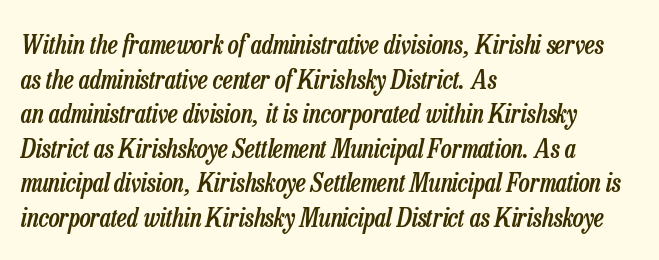
{"italic": "yes", "lean": "right", "slant_degrees": 13, "bold": "semi", "underline": "no", "align": "left", "line_spacing": "normal", "line_spacing_ratio": 1.33, "letter_spacing": "normal", "letter_spacing_em": 0.0, "glyph_px": 26}
